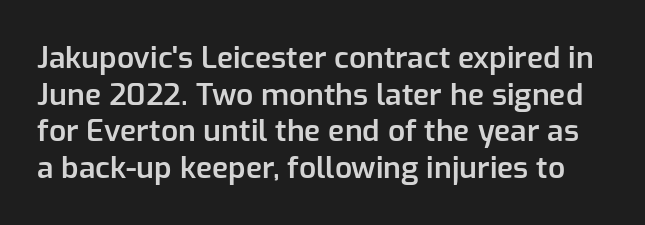
Q: Is the text bold? A: Semi-bold.
Q: Is the text italic (slanted)? A: No, it is upright.
Q: Is the typeface a serif or a sans-serif typeface? A: Sans-serif.
Q: Is the text underlined? A: No.
Q: Is the spacing between letters normal or unusually wide? A: Normal.
Q: Width (condensed, normal, or wide)? A: Normal.
Q: Stroke contrast? A: Low.
Q: x-height? A: Medium.
Q: Monospaced? A: No.
